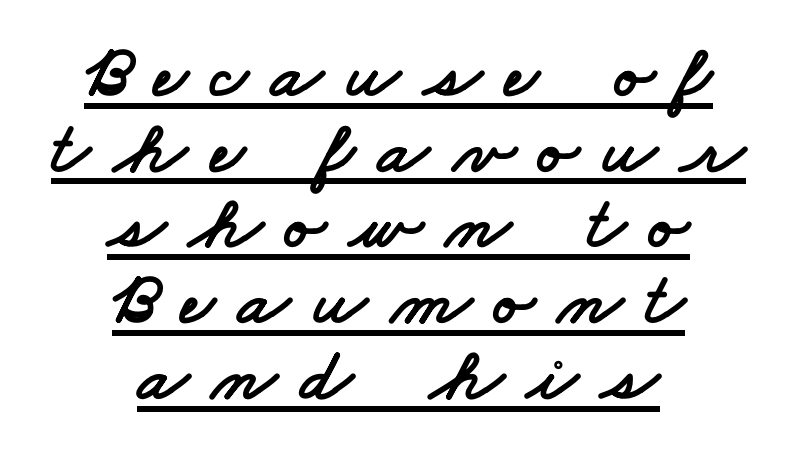
{"serif": "no", "width": "wide", "stroke_contrast": "low", "x_height": "small", "monospaced": "no", "underline": "yes", "align": "center", "line_spacing": "tight", "line_spacing_ratio": 1.01, "letter_spacing": "wide", "letter_spacing_em": 0.31, "glyph_px": 75}
